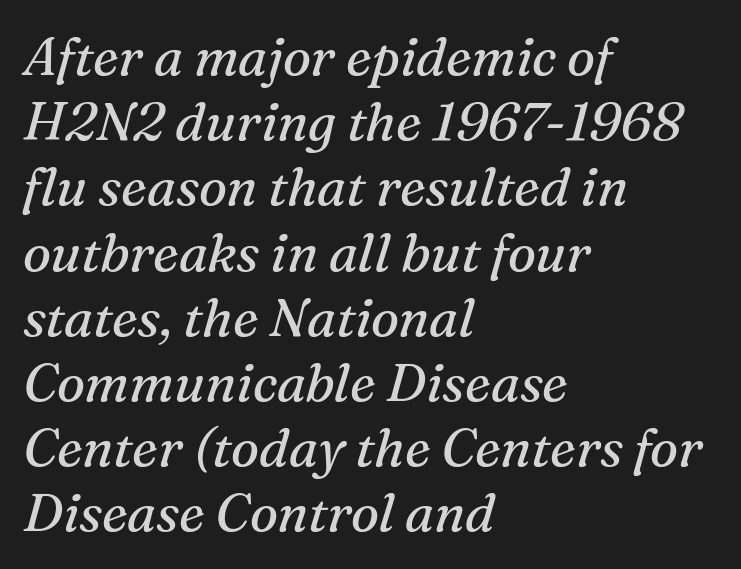
Q: Is the text bold? A: No.
Q: Is the text italic (slanted)? A: Yes, it leans right by about 16 degrees.
Q: Is the typeface a serif or a sans-serif typeface? A: Serif.
Q: Is the text underlined? A: No.
Q: How is the paragraph aligned? A: Left-aligned.
Q: Is the spacing between letters normal or unusually wide? A: Normal.
Q: Width (condensed, normal, or wide)? A: Normal.
Q: Stroke contrast? A: Medium.
Q: x-height? A: Medium.
Q: Monospaced? A: No.
